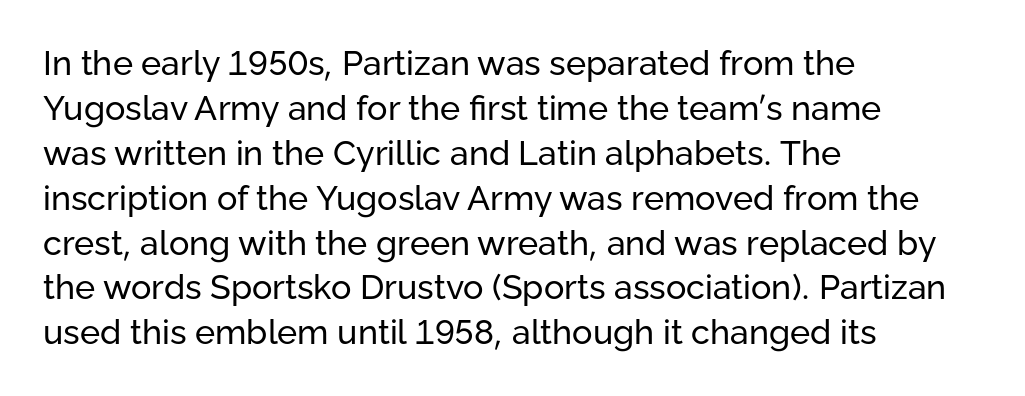
Rule under the text: the space is simply empty. Nope, not italic — everything's standing straight. Which margin do the lines hug? The left one — the right edge is uneven. Nope, no serifs anywhere on these letters. Interline gaps are of average width in this sample.
